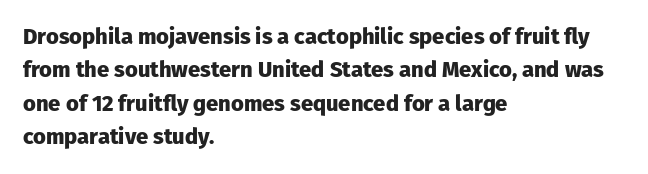
The strip under each line holds only bare page. Between one letter and the next there's only the usual sliver of space. Is there any slant? The stems are plumb. Plenty of ink on the page — the face is bold. Leading matches the norm, producing a regular column.
